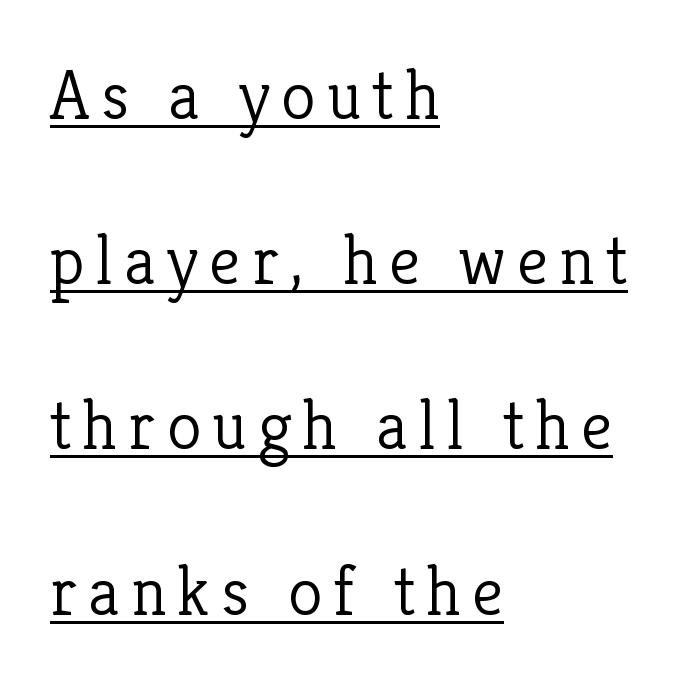
Q: Is the text bold? A: No.
Q: Is the text italic (slanted)? A: No, it is upright.
Q: Is the typeface a serif or a sans-serif typeface? A: Serif.
Q: Is the text underlined? A: Yes.
Q: How is the paragraph aligned? A: Left-aligned.
Q: Is the spacing between lines tight, normal or loose? A: Loose.
Q: Width (condensed, normal, or wide)? A: Normal.
Q: Stroke contrast? A: Low.
Q: x-height? A: Medium.
Q: Monospaced? A: No.
